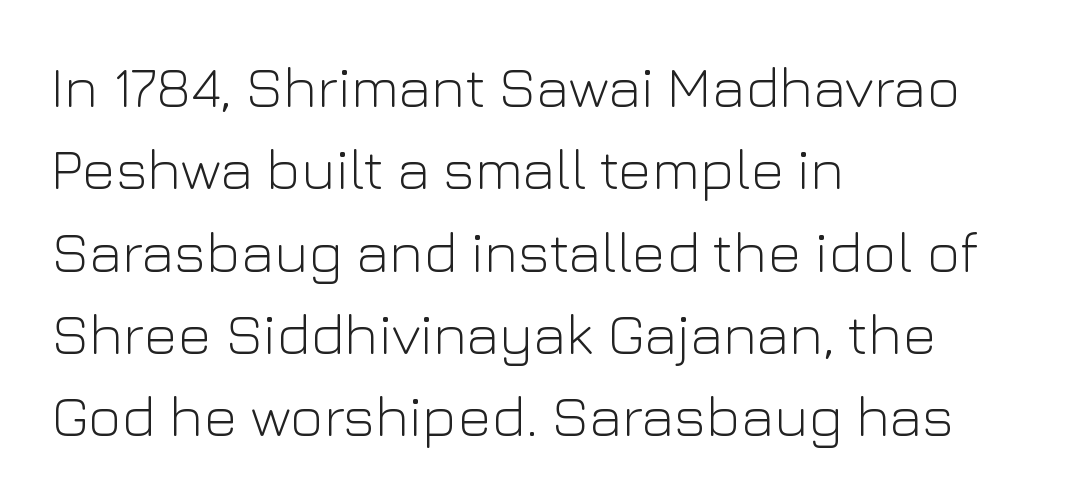
{"serif": "no", "italic": "no", "bold": "no", "weight": "light", "width": "normal", "stroke_contrast": "low", "x_height": "medium", "monospaced": "no", "underline": "no", "align": "left", "line_spacing": "normal", "line_spacing_ratio": 1.42, "letter_spacing": "normal", "letter_spacing_em": 0.0, "glyph_px": 58}
